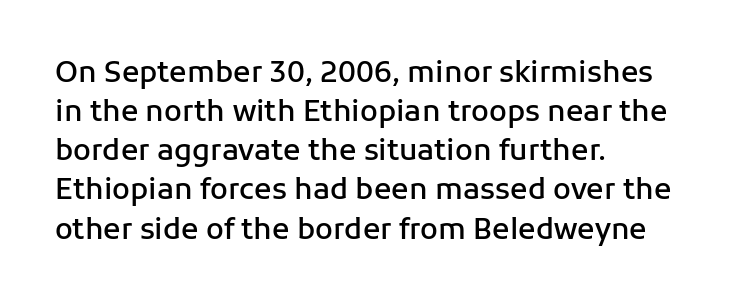
Q: Is the text bold? A: Semi-bold.
Q: Is the text italic (slanted)? A: No, it is upright.
Q: Is the typeface a serif or a sans-serif typeface? A: Sans-serif.
Q: Is the text underlined? A: No.
Q: How is the paragraph aligned? A: Left-aligned.
Q: Is the spacing between letters normal or unusually wide? A: Normal.
Q: Is the spacing between lines tight, normal or loose? A: Normal.
Q: Width (condensed, normal, or wide)? A: Normal.
Q: Stroke contrast? A: Low.
Q: x-height? A: Medium.
Q: Monospaced? A: No.
